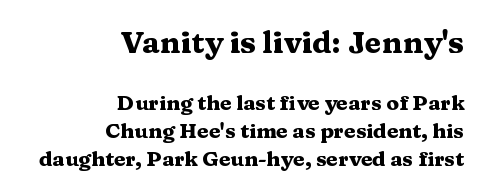
{"serif": "yes", "italic": "no", "bold": "yes", "weight": "heavy", "width": "wide", "stroke_contrast": "medium", "x_height": "medium", "monospaced": "no", "underline": "no", "align": "right", "line_spacing": "normal", "line_spacing_ratio": 1.35, "letter_spacing": "normal", "letter_spacing_em": 0.0, "larger_block": "first", "size_ratio": 1.48, "glyph_px": 31}
